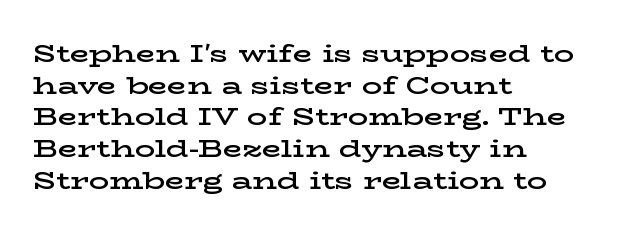
The image shows 25 px text type, upright; set left-aligned, normal line spacing (1.27x), normal letter spacing, not underlined.
